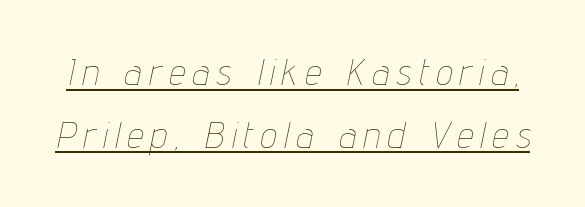
Q: Is the text bold? A: No.
Q: Is the text italic (slanted)? A: Yes, it leans right by about 12 degrees.
Q: Is the text underlined? A: Yes.
Q: Is the spacing between letters normal or unusually wide? A: Unusually wide.
Q: Width (condensed, normal, or wide)? A: Condensed.
Q: Stroke contrast? A: Low.
Q: x-height? A: Medium.
Q: Monospaced? A: No.
